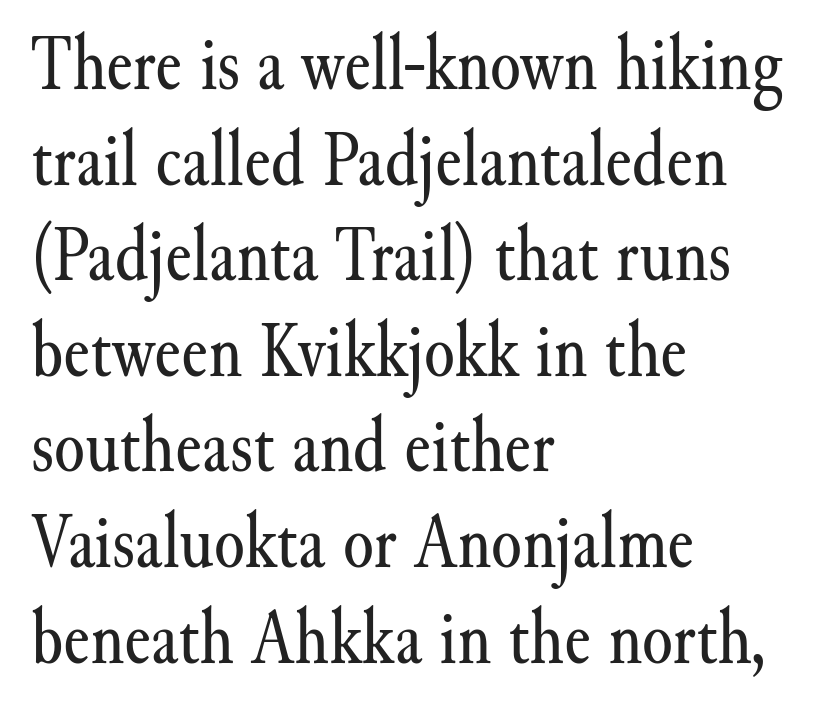
Is this a sans? No — the strokes have serifs. The typesetter chose a ragged-right arrangement here. Letter spacing: default. Think of a printed novel: that variable character pitch is what you see here.
